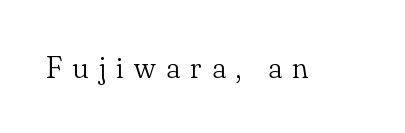
Q: Is the text bold? A: No.
Q: Is the text italic (slanted)? A: No, it is upright.
Q: Is the typeface a serif or a sans-serif typeface? A: Serif.
Q: Is the text underlined? A: No.
Q: Is the spacing between letters normal or unusually wide? A: Unusually wide.
Q: Width (condensed, normal, or wide)? A: Normal.
Q: Stroke contrast? A: Low.
Q: x-height? A: Small.
Q: Monospaced? A: No.
